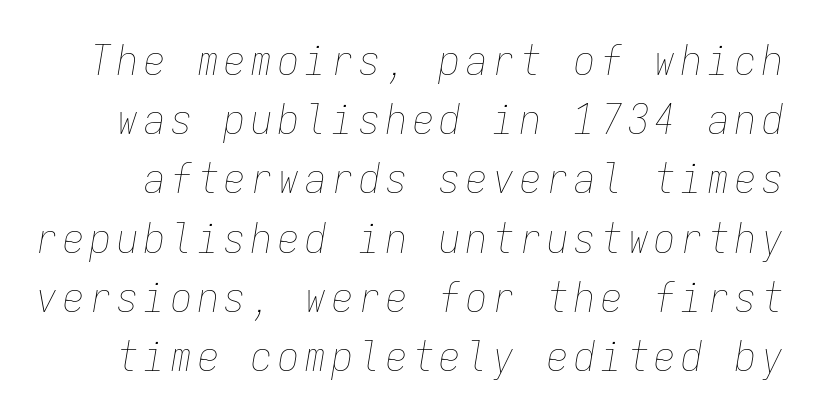
The image shows 42 px thin, condensed type, italic (leaning right), monospaced; set normal line spacing (1.41x), not underlined; low stroke contrast and a medium x-height.
